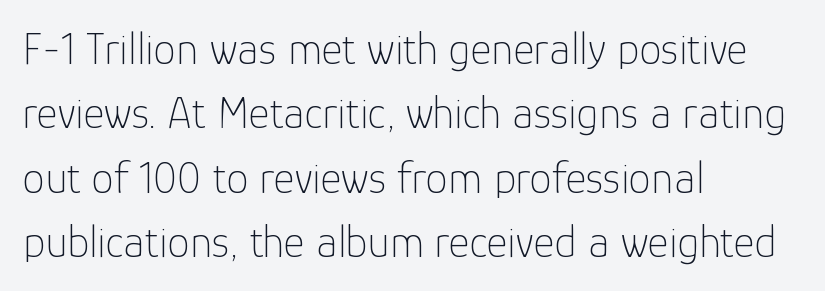
The image shows 45 px thin sans-serif type, upright; set left-aligned, normal line spacing (1.43x), normal letter spacing, not underlined; low stroke contrast and a medium x-height.
